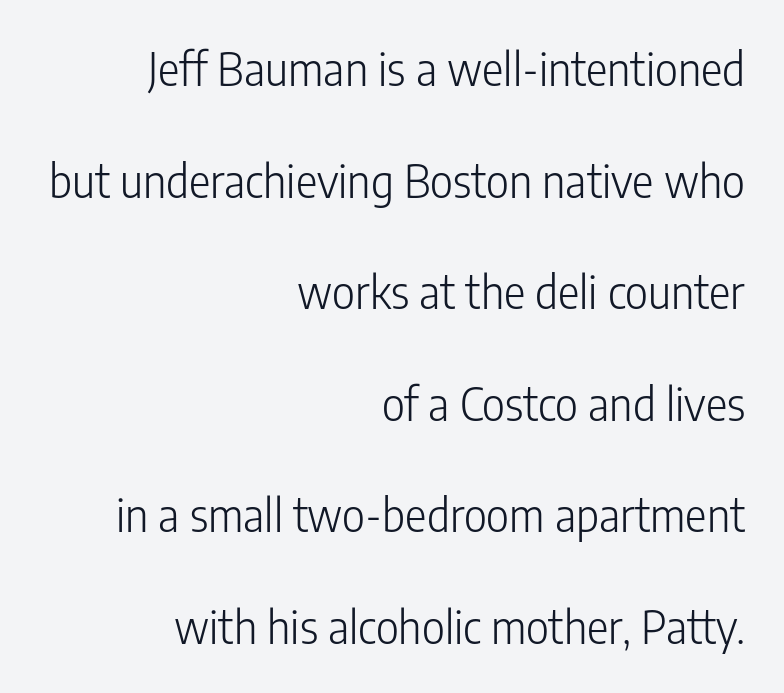
The image shows 45 px light, condensed sans-serif type, upright; set right-aligned, loose line spacing (2.48x), normal letter spacing, not underlined; low stroke contrast and a medium x-height.
